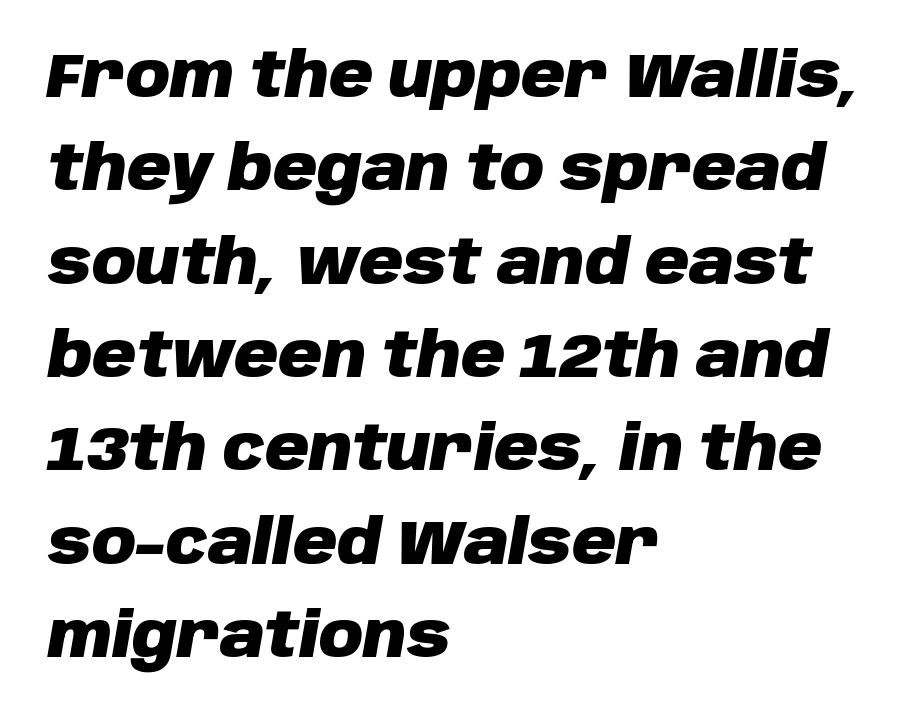
Q: Is the text bold? A: Yes.
Q: Is the text italic (slanted)? A: Yes, it leans right by about 10 degrees.
Q: Is the text underlined? A: No.
Q: How is the paragraph aligned? A: Left-aligned.
Q: Is the spacing between letters normal or unusually wide? A: Normal.
Q: Is the spacing between lines tight, normal or loose? A: Normal.
Q: Width (condensed, normal, or wide)? A: Normal.
Q: Stroke contrast? A: Low.
Q: x-height? A: Large.
Q: Monospaced? A: No.
